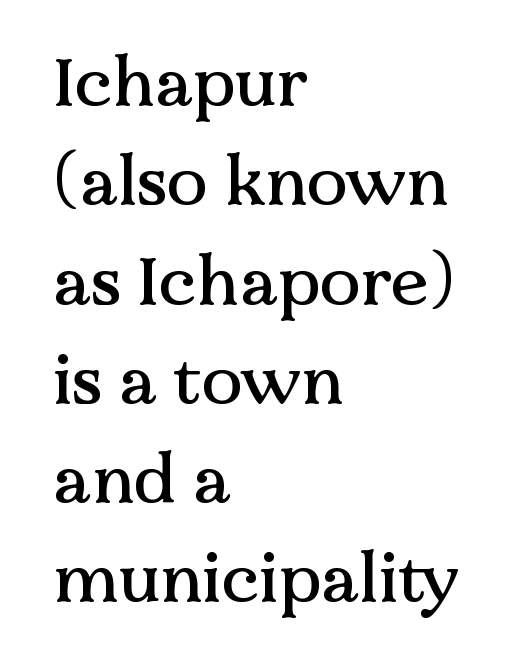
Q: Is the text italic (slanted)? A: No, it is upright.
Q: Is the typeface a serif or a sans-serif typeface? A: Serif.
Q: Is the text underlined? A: No.
Q: How is the paragraph aligned? A: Left-aligned.
Q: Is the spacing between letters normal or unusually wide? A: Normal.
Q: Is the spacing between lines tight, normal or loose? A: Normal.
Q: Width (condensed, normal, or wide)? A: Normal.
Q: Stroke contrast? A: Medium.
Q: x-height? A: Medium.
Q: Monospaced? A: No.
